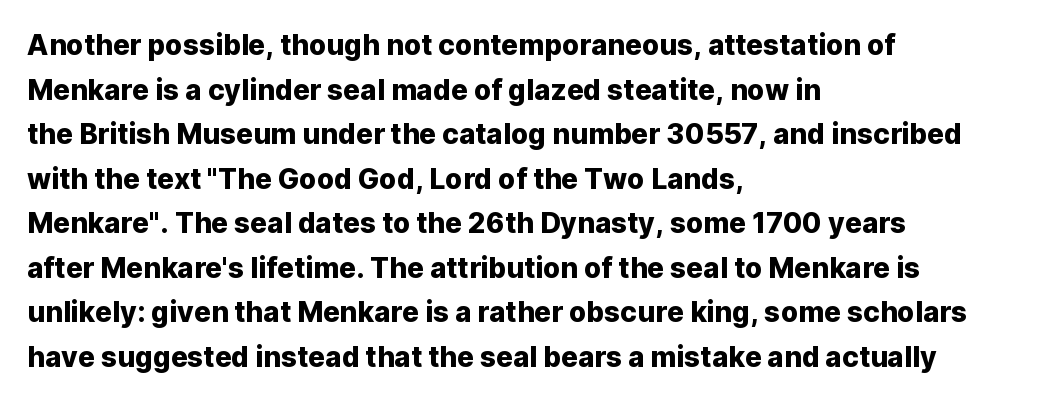
{"serif": "no", "italic": "no", "width": "normal", "stroke_contrast": "low", "x_height": "medium", "monospaced": "no", "underline": "no", "align": "left", "line_spacing": "normal", "line_spacing_ratio": 1.59, "letter_spacing": "normal", "letter_spacing_em": 0.0, "glyph_px": 28}
